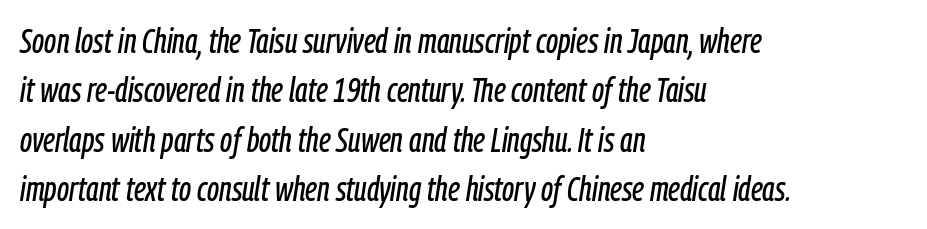
Style check: oblique. The compositor pushed each line to the left boundary. Character widths vary here, with narrow letters taking less room than wide ones. A normal amount of white space separates one row of letters from the next. Letters rest on an invisible, unmarked baseline.
